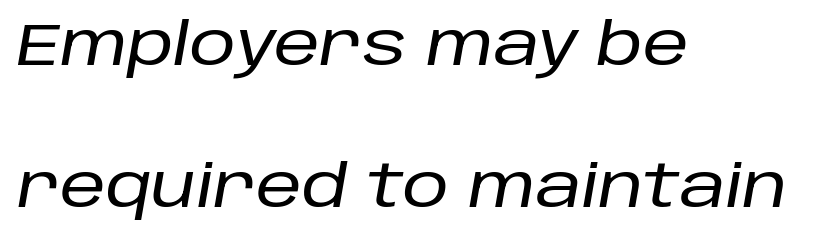
Rendered with sloped, italic letterforms. Caption: standard tracking, unaltered. Loosely led — the rows are spread out. The rendering uses natural spacing where letterforms have individual widths. The string is rendered with underlining switched off. Does the copy run flush right? No — it runs flush left.
